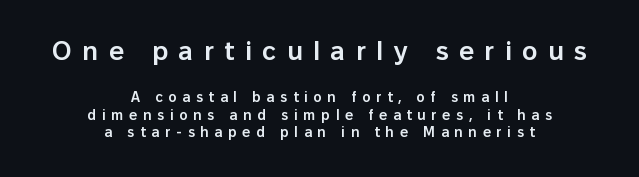
{"italic": "no", "bold": "semi", "underline": "no", "align": "center", "line_spacing": "normal", "line_spacing_ratio": 1.25, "letter_spacing": "wide", "letter_spacing_em": 0.41, "larger_block": "first", "size_ratio": 1.86, "glyph_px": 26}
